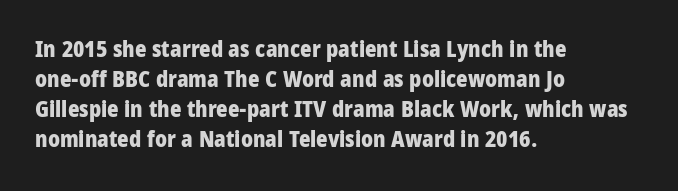
Q: Is the text bold? A: Yes.
Q: Is the text italic (slanted)? A: No, it is upright.
Q: Is the text underlined? A: No.
Q: How is the paragraph aligned? A: Left-aligned.
Q: Is the spacing between letters normal or unusually wide? A: Normal.
Q: Is the spacing between lines tight, normal or loose? A: Normal.
